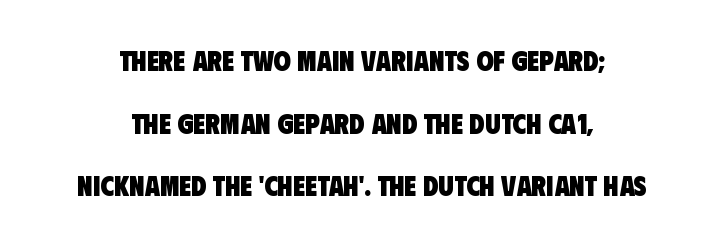
The image shows 28 px heavy, condensed sans-serif type; set centered, loose line spacing (2.24x), normal letter spacing, not underlined; low stroke contrast and a large x-height.
